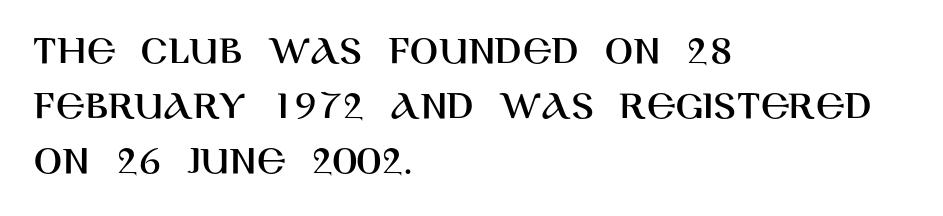
The image shows 42 px sans-serif type, upright; set left-aligned, normal line spacing (1.31x), normal letter spacing, not underlined; high stroke contrast and a large x-height.
